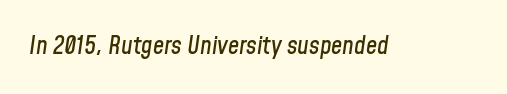
Q: Is the text italic (slanted)? A: Yes, it leans right by about 8 degrees.
Q: Is the text underlined? A: No.
Q: Is the spacing between letters normal or unusually wide? A: Normal.
